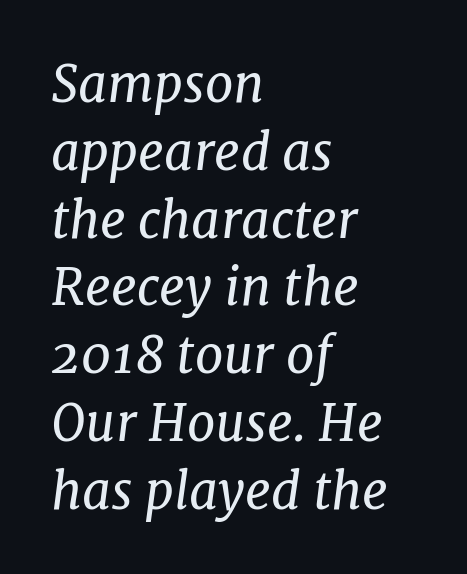
{"serif": "yes", "italic": "yes", "lean": "right", "slant_degrees": 7, "bold": "no", "weight": "regular", "width": "normal", "stroke_contrast": "low", "x_height": "medium", "monospaced": "no", "underline": "no", "align": "left", "line_spacing": "normal", "line_spacing_ratio": 1.33, "letter_spacing": "normal", "letter_spacing_em": 0.0, "glyph_px": 51}
